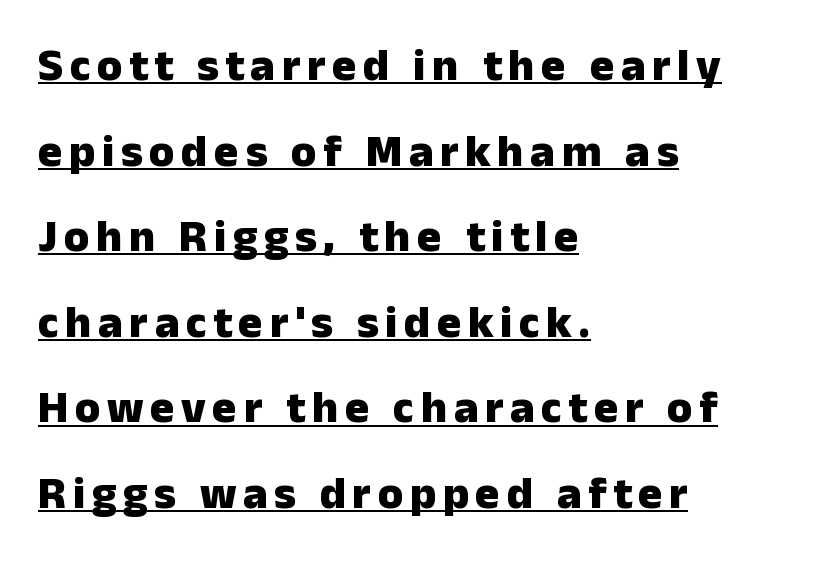
{"serif": "no", "italic": "no", "bold": "yes", "weight": "heavy", "width": "normal", "stroke_contrast": "low", "x_height": "medium", "monospaced": "no", "underline": "yes", "align": "left", "line_spacing_ratio": 1.86, "glyph_px": 46}
